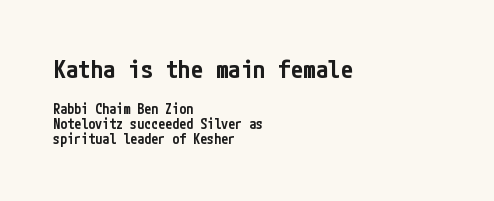
{"italic": "no", "bold": "semi", "underline": "no", "align": "left", "line_spacing": "tight", "line_spacing_ratio": 1.07, "letter_spacing": "normal", "letter_spacing_em": 0.0, "larger_block": "first", "size_ratio": 1.79, "glyph_px": 25}
